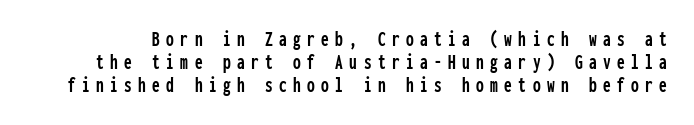
The image shows 22 px text type, upright; set tight line spacing (1.05x), unusually wide letter spacing (+0.29 em), not underlined.
